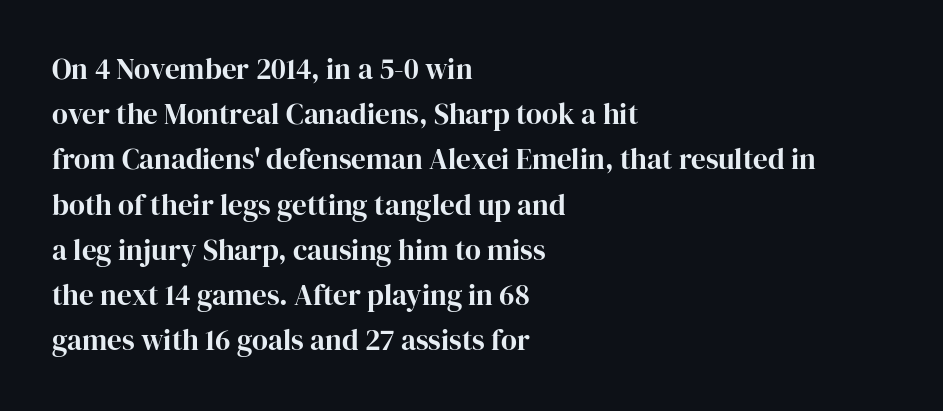
The image shows 29 px serif type, upright; set left-aligned, normal line spacing (1.56x), normal letter spacing, not underlined; high stroke contrast and a medium x-height.
